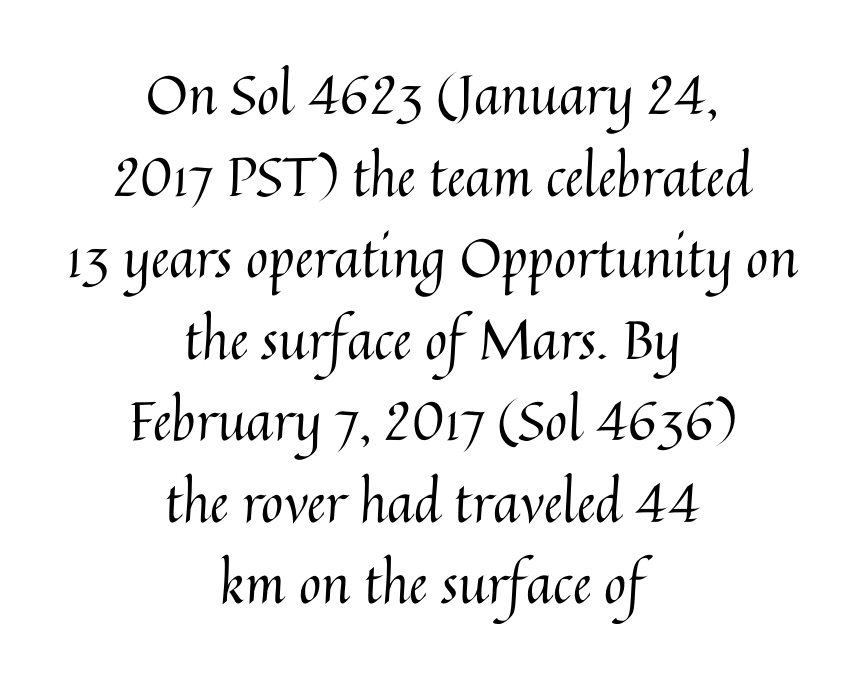
Q: Is the text bold? A: No.
Q: Is the text underlined? A: No.
Q: How is the paragraph aligned? A: Centered.
Q: Is the spacing between letters normal or unusually wide? A: Normal.
Q: Is the spacing between lines tight, normal or loose? A: Normal.
Q: Width (condensed, normal, or wide)? A: Normal.
Q: Stroke contrast? A: Medium.
Q: x-height? A: Medium.
Q: Monospaced? A: No.
